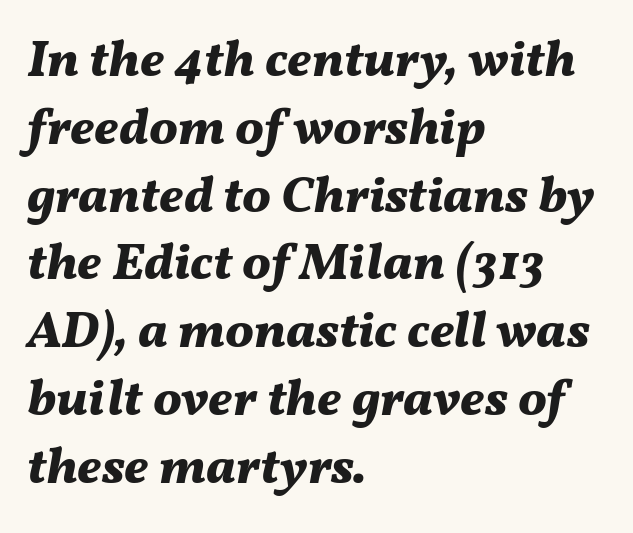
The image shows 51 px bold type, italic (leaning right); set left-aligned, normal line spacing (1.33x), normal letter spacing, not underlined; medium stroke contrast and a medium x-height.
